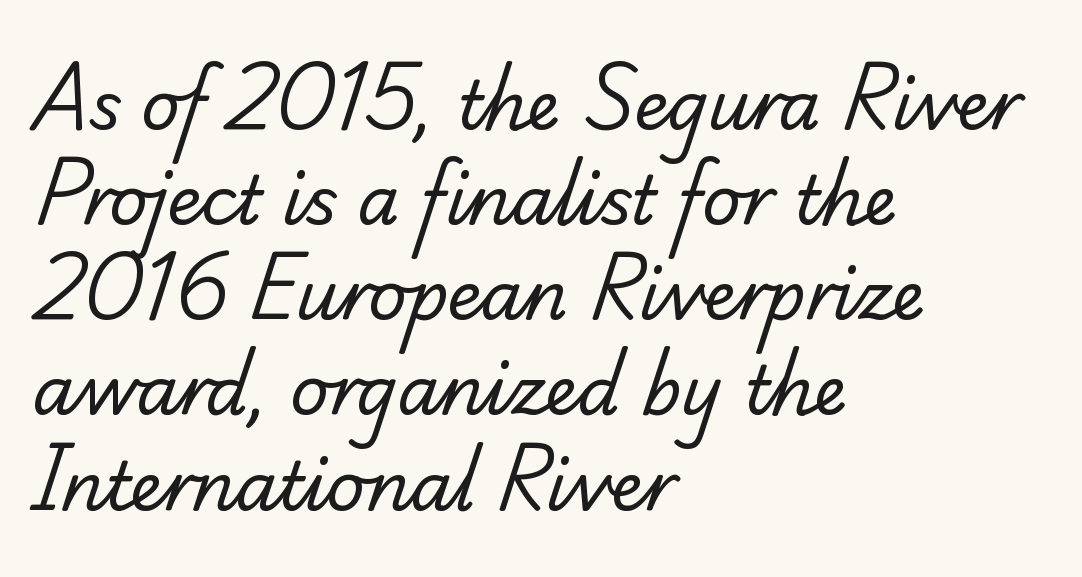
Q: Is the text bold? A: No.
Q: Is the typeface a serif or a sans-serif typeface? A: Serif.
Q: Is the text underlined? A: No.
Q: How is the paragraph aligned? A: Left-aligned.
Q: Is the spacing between letters normal or unusually wide? A: Normal.
Q: Is the spacing between lines tight, normal or loose? A: Normal.
Q: Width (condensed, normal, or wide)? A: Normal.
Q: Stroke contrast? A: Low.
Q: x-height? A: Small.
Q: Monospaced? A: No.
